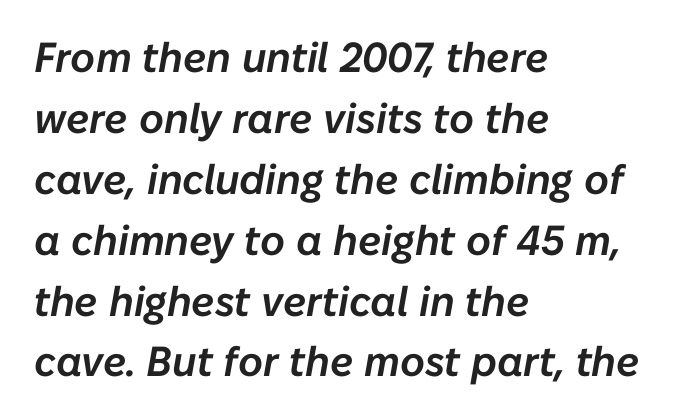
Q: Is the text italic (slanted)? A: Yes, it leans right by about 10 degrees.
Q: Is the text underlined? A: No.
Q: How is the paragraph aligned? A: Left-aligned.
Q: Is the spacing between letters normal or unusually wide? A: Normal.
Q: Is the spacing between lines tight, normal or loose? A: Normal.
Q: Width (condensed, normal, or wide)? A: Normal.
Q: Stroke contrast? A: Low.
Q: x-height? A: Medium.
Q: Monospaced? A: No.
